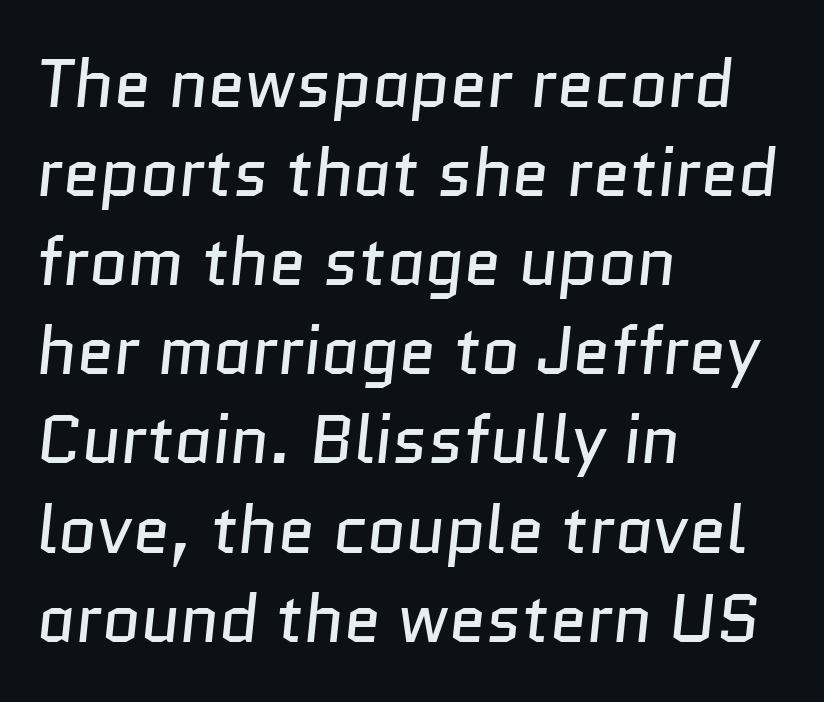
The passage shown has conventional tracking throughout. This sample keeps an unexceptional amount of space between lines. Serifs: no, the terminals of the letterforms are clean. This sample has the flowing, uneven cadence of proportional lettering.
